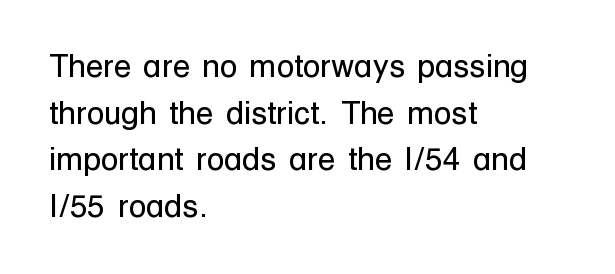
Notice how the stems are strictly vertical — no italics here. The passage shown is typeset with a sans-serif family. There is no visible air inserted between adjacent glyphs. The passage shown is not bold in any degree. Rows of type keep a routine distance in the vertical direction. Here the designer chose a conventional face with non-uniform glyph widths.
